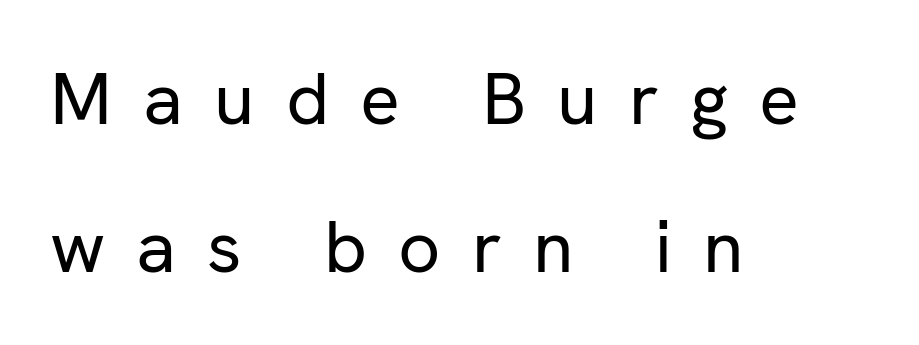
{"serif": "no", "italic": "no", "bold": "no", "weight": "regular", "width": "normal", "stroke_contrast": "low", "x_height": "medium", "monospaced": "no", "underline": "no", "align": "left", "line_spacing": "loose", "line_spacing_ratio": 2.0, "letter_spacing": "wide", "letter_spacing_em": 0.42, "glyph_px": 74}
